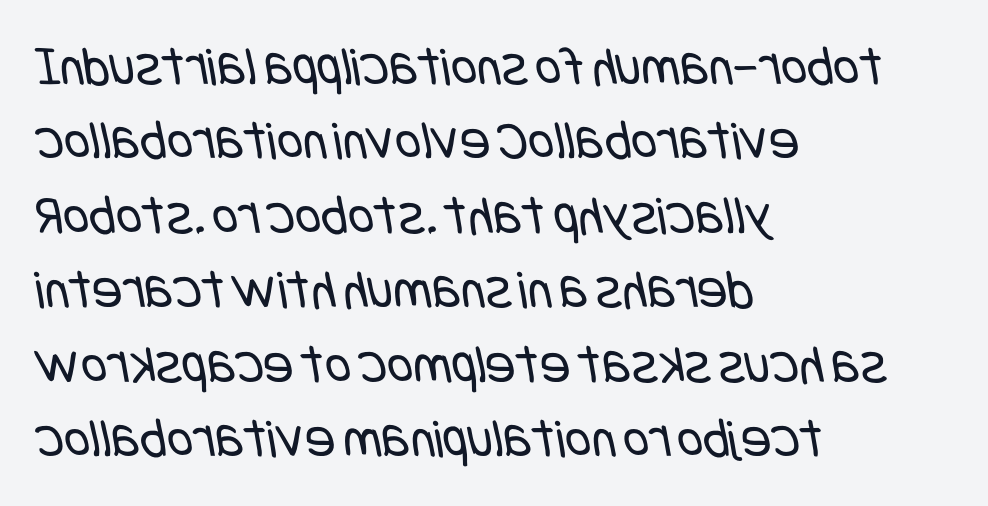
Default kerning and tracking; the words read as compact shapes. The block of text has a typical density, with ordinary space between rows. Any mark beneath the type? The region is blank. A quiet, ordinary-to-light weight characterises the typeface. The rendering shows plain stroke endings on the letterforms — a sans-serif design. Reading down the block, your eye returns to a fixed left position each line.
